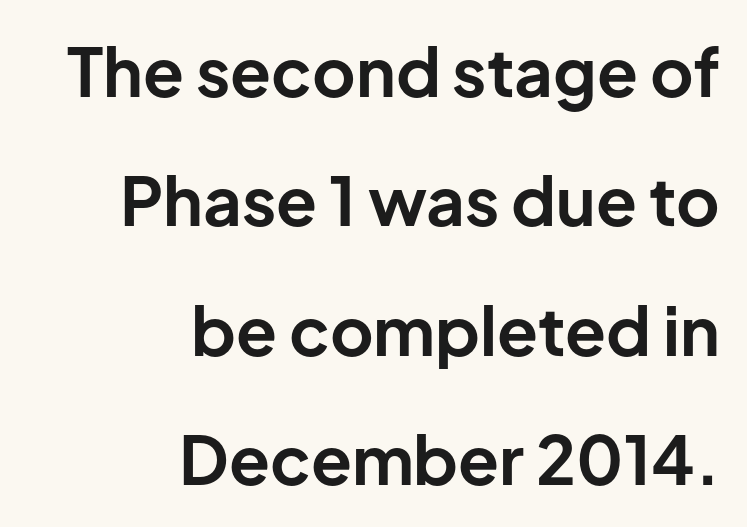
The image shows 67 px bold sans-serif type, upright; set right-aligned, loose line spacing (1.93x), normal letter spacing, not underlined; low stroke contrast and a medium x-height.
